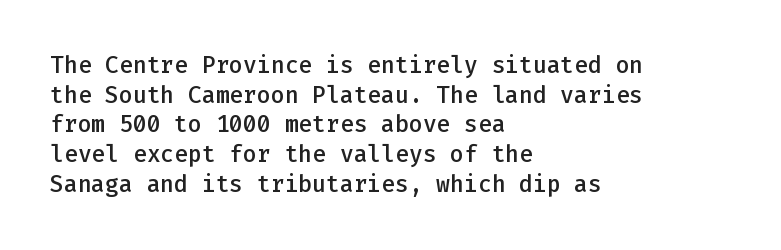
Stroke thickness is moderately raised; the sample reads as semibold. Vertical strokes here are truly vertical. The area under the type is left untouched. Summary of vertical rhythm: regular, with standard interline spacing.
